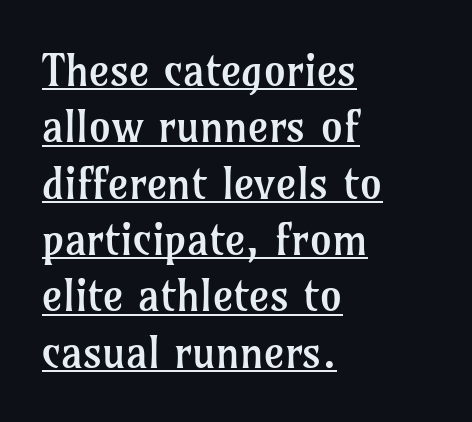
{"serif": "yes", "italic": "no", "bold": "no", "weight": "regular", "width": "normal", "stroke_contrast": "low", "x_height": "medium", "monospaced": "no", "underline": "yes", "align": "left", "line_spacing": "normal", "line_spacing_ratio": 1.28, "letter_spacing": "normal", "letter_spacing_em": 0.0, "glyph_px": 44}
